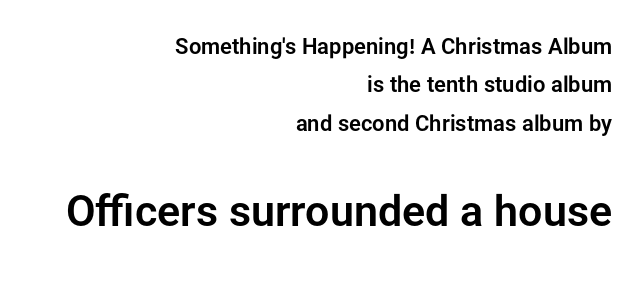
A typesetter would call this proportional, since set widths differ per character. The type is set solid horizontally, with unmodified tracking. Ordinary non-slanted type is in use. The strip under each line holds only bare page.
